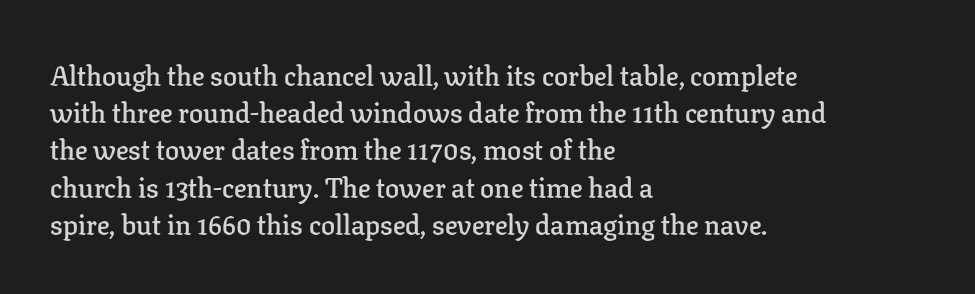
The image shows 28 px semibold serif type, upright; set left-aligned, normal line spacing (1.33x), normal letter spacing, not underlined; low stroke contrast and a medium x-height.
